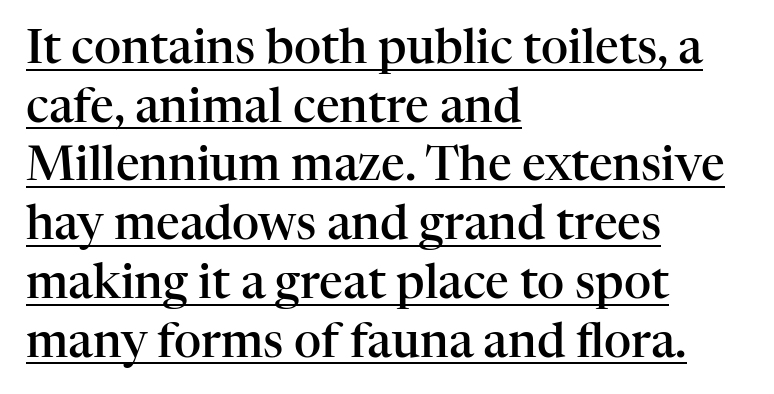
{"serif": "yes", "italic": "no", "bold": "semi", "weight": "semibold", "width": "normal", "stroke_contrast": "high", "x_height": "medium", "monospaced": "no", "underline": "yes", "align": "left", "line_spacing": "normal", "line_spacing_ratio": 1.25, "letter_spacing": "normal", "letter_spacing_em": 0.0, "glyph_px": 47}
